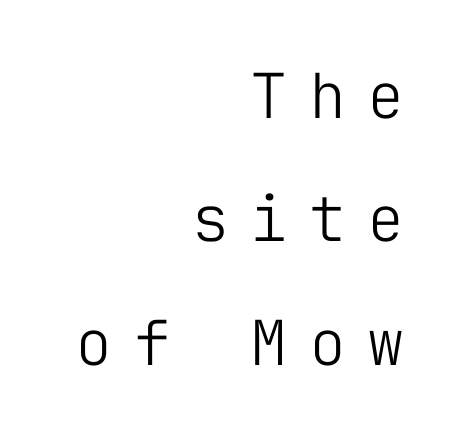
Q: Is the text bold? A: No.
Q: Is the text italic (slanted)? A: No, it is upright.
Q: Is the typeface a serif or a sans-serif typeface? A: Sans-serif.
Q: Is the text underlined? A: No.
Q: How is the paragraph aligned? A: Right-aligned.
Q: Is the spacing between letters normal or unusually wide? A: Unusually wide.
Q: Is the spacing between lines tight, normal or loose? A: Loose.
Q: Width (condensed, normal, or wide)? A: Normal.
Q: Stroke contrast? A: Low.
Q: x-height? A: Medium.
Q: Monospaced? A: Yes.
